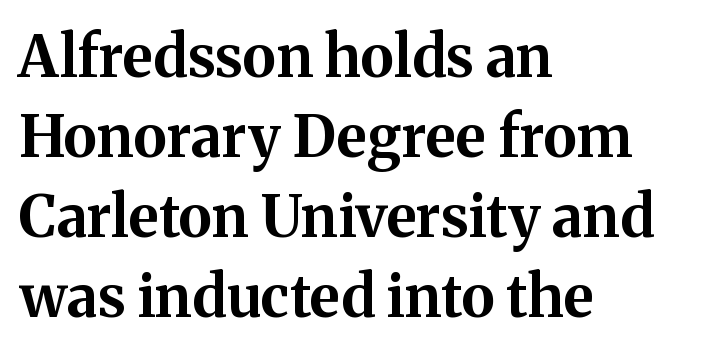
{"serif": "yes", "italic": "no", "bold": "yes", "weight": "bold", "width": "normal", "stroke_contrast": "medium", "x_height": "medium", "monospaced": "no", "underline": "no", "align": "left", "line_spacing": "normal", "line_spacing_ratio": 1.38, "letter_spacing": "normal", "letter_spacing_em": 0.0, "glyph_px": 58}
